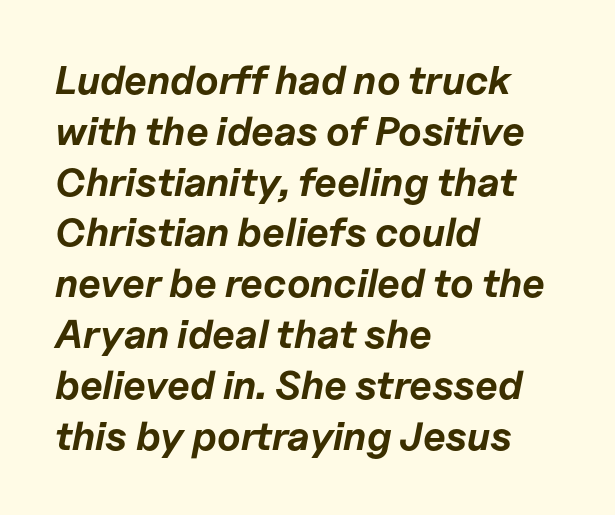
Q: Is the text bold? A: Yes.
Q: Is the text italic (slanted)? A: Yes, it leans right by about 11 degrees.
Q: Is the text underlined? A: No.
Q: How is the paragraph aligned? A: Left-aligned.
Q: Is the spacing between letters normal or unusually wide? A: Normal.
Q: Is the spacing between lines tight, normal or loose? A: Normal.
Q: Width (condensed, normal, or wide)? A: Normal.
Q: Stroke contrast? A: Low.
Q: x-height? A: Medium.
Q: Monospaced? A: No.
